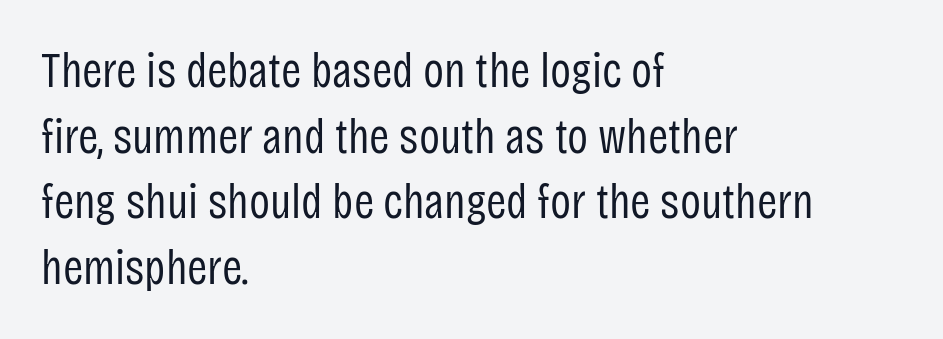
The image shows 49 px regular-weight, condensed sans-serif type, upright; set left-aligned, normal line spacing (1.34x), normal letter spacing, not underlined; low stroke contrast and a large x-height.
